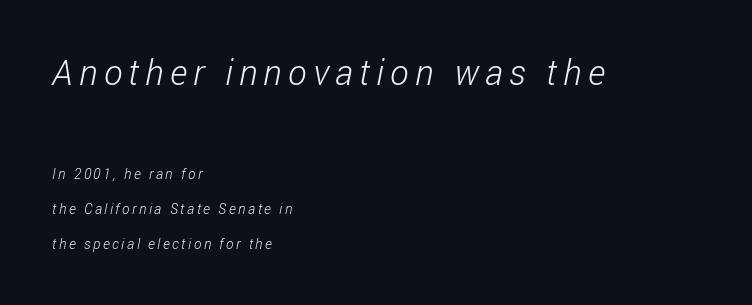
The image shows 35 px light, condensed sans-serif type; set left-aligned, loose line spacing (2.47x), not underlined; the first (top) block is 2.5x larger; low stroke contrast and a medium x-height.
